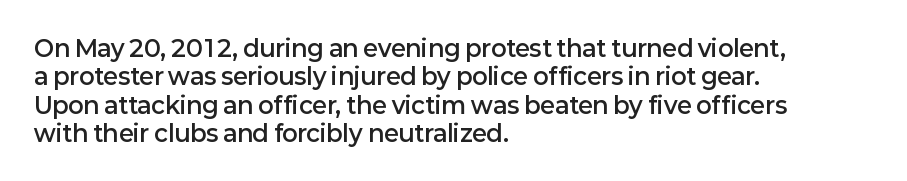
Q: Is the text bold? A: Semi-bold.
Q: Is the text italic (slanted)? A: No, it is upright.
Q: Is the text underlined? A: No.
Q: How is the paragraph aligned? A: Left-aligned.
Q: Is the spacing between letters normal or unusually wide? A: Normal.
